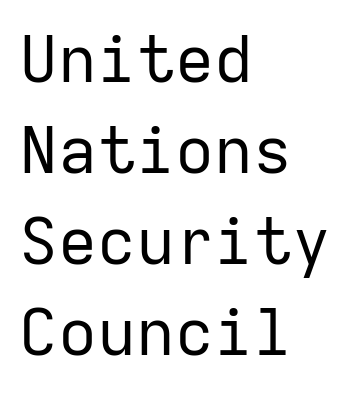
Q: Is the text bold? A: No.
Q: Is the text italic (slanted)? A: No, it is upright.
Q: Is the typeface a serif or a sans-serif typeface? A: Sans-serif.
Q: Is the text underlined? A: No.
Q: How is the paragraph aligned? A: Left-aligned.
Q: Is the spacing between letters normal or unusually wide? A: Normal.
Q: Is the spacing between lines tight, normal or loose? A: Normal.
Q: Width (condensed, normal, or wide)? A: Normal.
Q: Stroke contrast? A: Low.
Q: x-height? A: Medium.
Q: Monospaced? A: Yes.
